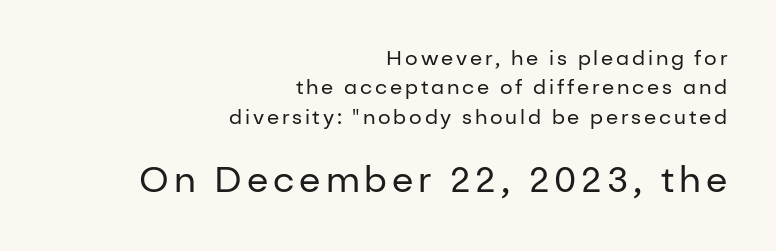
{"serif": "no", "italic": "no", "bold": "no", "weight": "regular", "width": "normal", "stroke_contrast": "low", "x_height": "medium", "monospaced": "no", "underline": "no", "align": "right", "line_spacing": "normal", "line_spacing_ratio": 1.47, "larger_block": "second", "size_ratio": 1.75, "glyph_px": 35}
